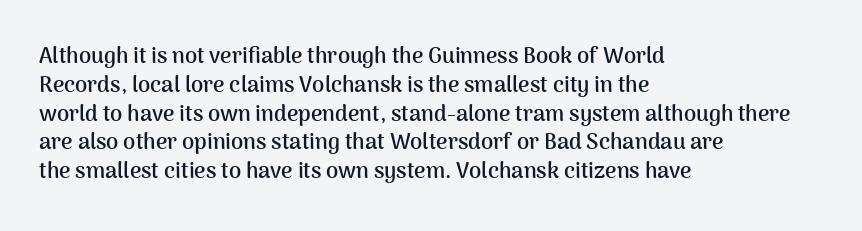
Q: Is the text bold? A: Yes.
Q: Is the text italic (slanted)? A: No, it is upright.
Q: Is the text underlined? A: No.
Q: How is the paragraph aligned? A: Left-aligned.
Q: Is the spacing between letters normal or unusually wide? A: Normal.
Q: Is the spacing between lines tight, normal or loose? A: Normal.
